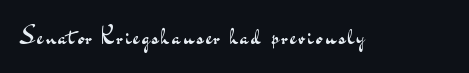
Honestly, there is no underline to notice here at all. Weight: not bold — regular or lighter.
